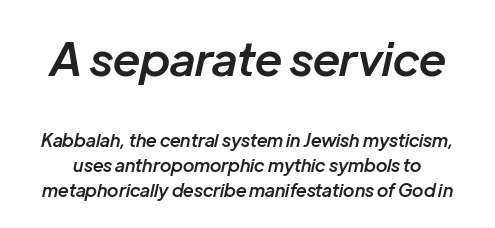
The image shows 46 px semibold type, italic (leaning right); set normal line spacing (1.39x), normal letter spacing, not underlined; the first (top) block is 2.56x larger; low stroke contrast and a medium x-height.
